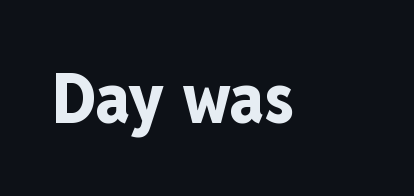
Q: Is the text bold? A: Yes.
Q: Is the text italic (slanted)? A: No, it is upright.
Q: Is the typeface a serif or a sans-serif typeface? A: Sans-serif.
Q: Is the text underlined? A: No.
Q: Is the spacing between letters normal or unusually wide? A: Normal.
Q: Width (condensed, normal, or wide)? A: Condensed.
Q: Stroke contrast? A: Low.
Q: x-height? A: Medium.
Q: Monospaced? A: No.
